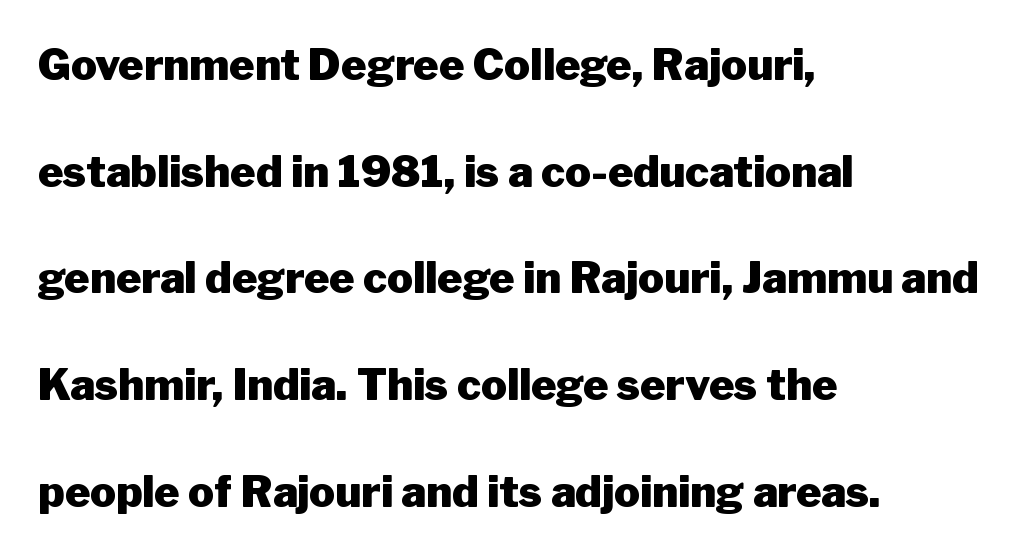
Letters rest on an invisible, unmarked baseline. If you measured baseline to baseline, you'd find a long distance. Reading down the block, your eye returns to a fixed left position each line. Stroke terminals: plain, sans-serif. Here the designer chose a conventional face with non-uniform glyph widths. Each word holds together tightly as a unit, with standard inter-letter gaps.
